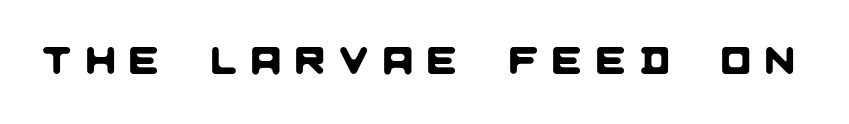
{"serif": "no", "width": "normal", "stroke_contrast": "low", "x_height": "large", "monospaced": "no", "underline": "no", "letter_spacing": "wide", "letter_spacing_em": 0.37, "glyph_px": 39}
